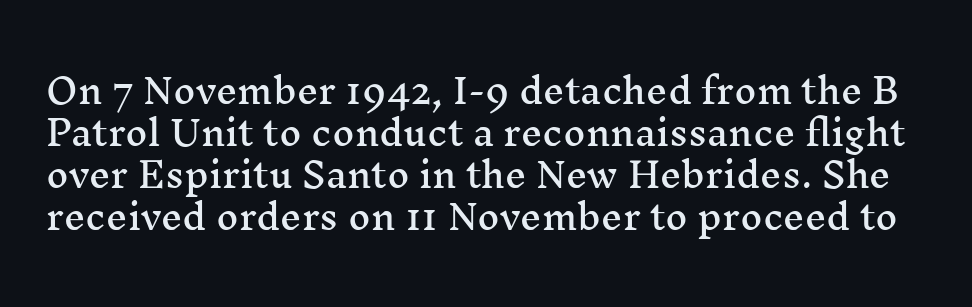
{"serif": "yes", "italic": "no", "width": "wide", "stroke_contrast": "medium", "x_height": "medium", "monospaced": "no", "underline": "no", "line_spacing_ratio": 1.24, "letter_spacing": "normal", "letter_spacing_em": 0.0, "glyph_px": 34}
